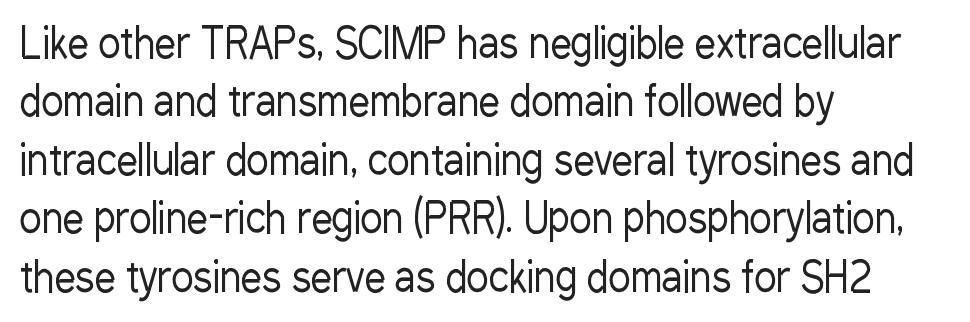
The image shows 42 px regular-weight, condensed sans-serif type, upright; set left-aligned, normal line spacing (1.39x), normal letter spacing, not underlined; low stroke contrast and a medium x-height.
